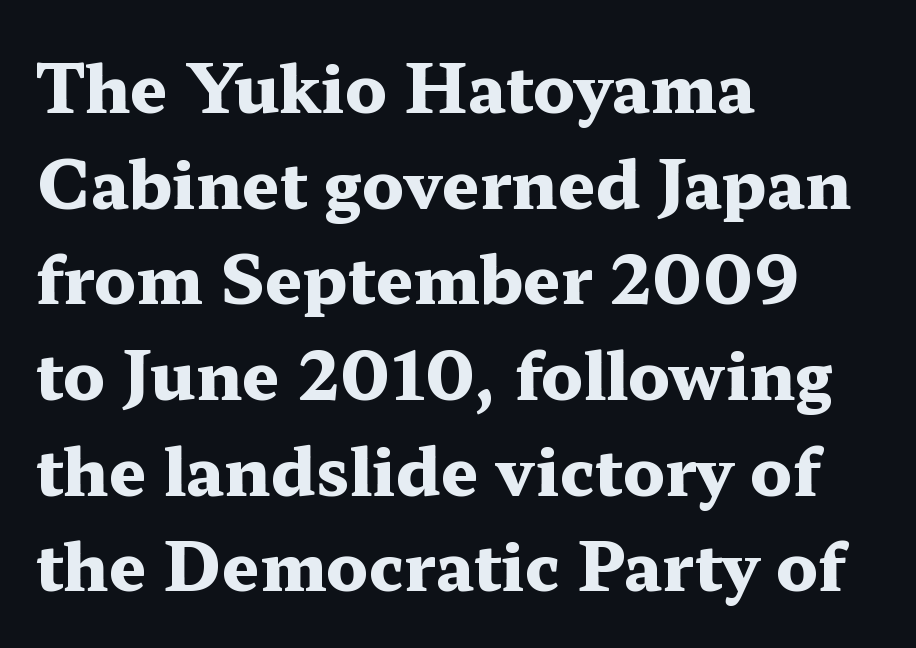
Q: Is the text bold? A: Yes.
Q: Is the text italic (slanted)? A: No, it is upright.
Q: Is the typeface a serif or a sans-serif typeface? A: Serif.
Q: Is the text underlined? A: No.
Q: How is the paragraph aligned? A: Left-aligned.
Q: Is the spacing between letters normal or unusually wide? A: Normal.
Q: Is the spacing between lines tight, normal or loose? A: Normal.
Q: Width (condensed, normal, or wide)? A: Wide.
Q: Stroke contrast? A: Medium.
Q: x-height? A: Medium.
Q: Monospaced? A: No.
